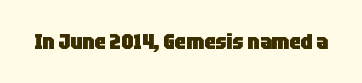
Short note: letters normally spaced. Words float on clear page, feet unadorned. The letters stand upright; this is a roman face. Heavy, bold letterforms.
